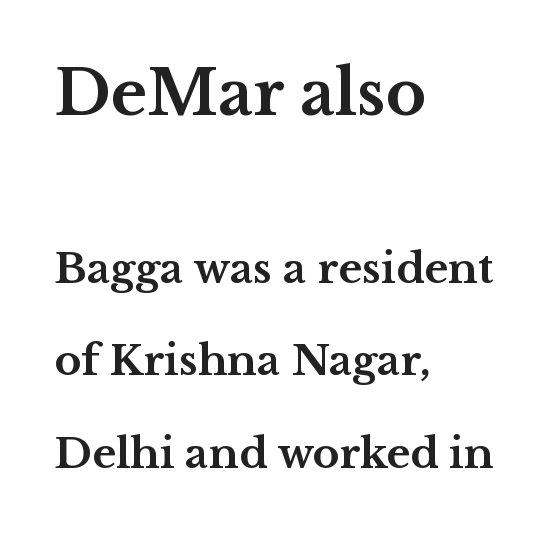
{"serif": "yes", "italic": "no", "bold": "yes", "weight": "bold", "width": "wide", "stroke_contrast": "medium", "x_height": "medium", "monospaced": "no", "underline": "no", "align": "left", "line_spacing": "loose", "line_spacing_ratio": 2.25, "letter_spacing": "normal", "letter_spacing_em": 0.0, "larger_block": "first", "size_ratio": 1.51, "glyph_px": 62}
